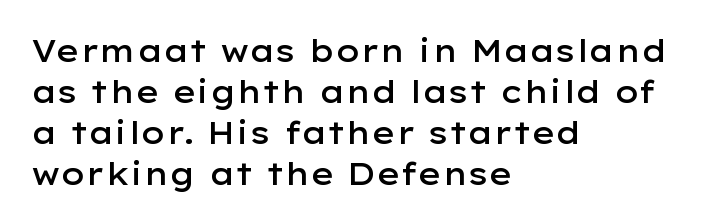
Underline: absent. Ascenders rise straight up at ninety degrees. Emphasis by weight is partial: semibold. How are the letters spaced? Ordinarily, with no added tracking. This sample has the flowing, uneven cadence of proportional lettering. Line beginnings align vertically; line endings do not.
